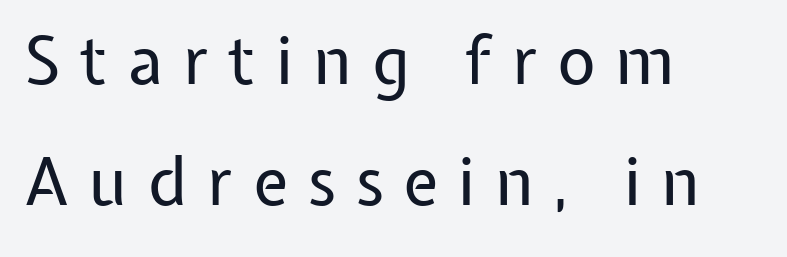
Q: Is the text bold? A: No.
Q: Is the text italic (slanted)? A: No, it is upright.
Q: Is the typeface a serif or a sans-serif typeface? A: Sans-serif.
Q: Is the text underlined? A: No.
Q: How is the paragraph aligned? A: Left-aligned.
Q: Is the spacing between letters normal or unusually wide? A: Unusually wide.
Q: Width (condensed, normal, or wide)? A: Normal.
Q: Stroke contrast? A: Low.
Q: x-height? A: Medium.
Q: Monospaced? A: No.
